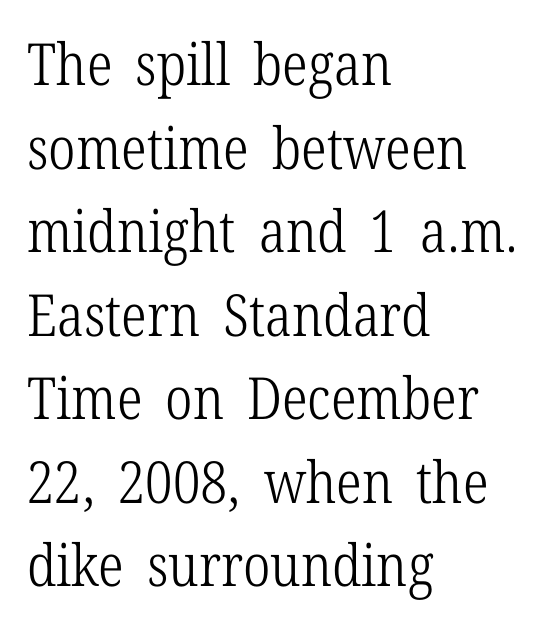
The image shows 58 px light, condensed serif type, upright; set left-aligned, normal line spacing (1.44x), normal letter spacing, not underlined; low stroke contrast and a medium x-height.
